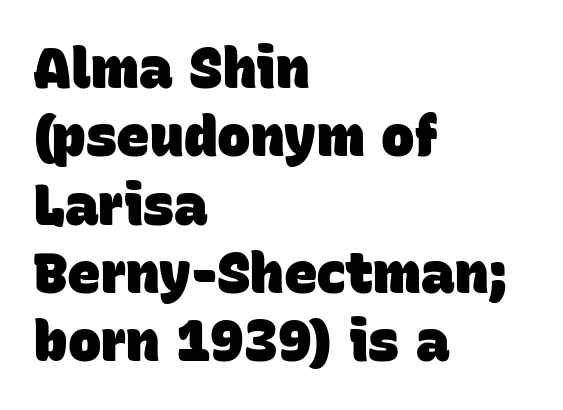
{"serif": "no", "bold": "yes", "weight": "heavy", "width": "normal", "stroke_contrast": "low", "x_height": "large", "monospaced": "no", "underline": "no", "align": "left", "line_spacing_ratio": 1.22, "letter_spacing": "normal", "letter_spacing_em": 0.0, "glyph_px": 56}
